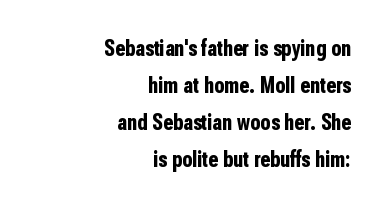
The image shows 23 px bold type, upright; set right-aligned, normal line spacing (1.61x), normal letter spacing, not underlined.
